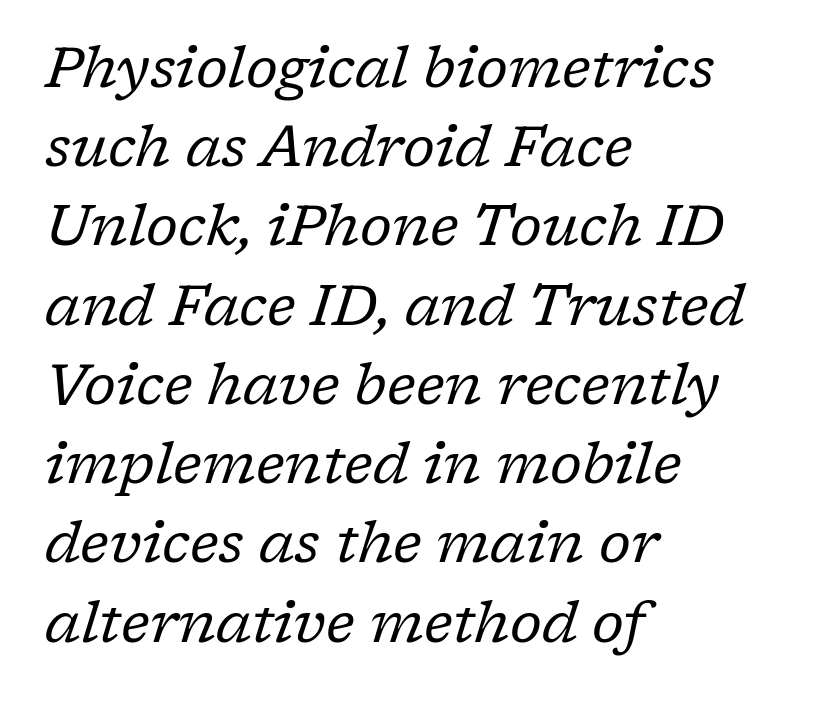
{"serif": "yes", "italic": "yes", "lean": "right", "slant_degrees": 17, "bold": "no", "weight": "regular", "width": "normal", "stroke_contrast": "low", "x_height": "medium", "monospaced": "no", "underline": "no", "align": "left", "line_spacing": "normal", "line_spacing_ratio": 1.39, "letter_spacing": "normal", "letter_spacing_em": 0.0, "glyph_px": 57}
